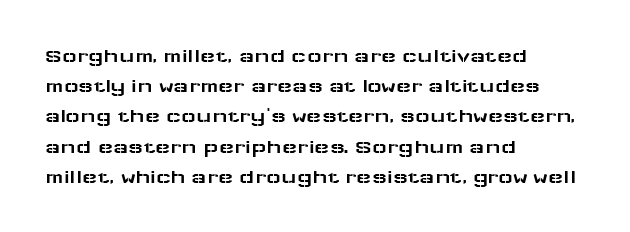
{"italic": "no", "underline": "no", "align": "left", "line_spacing": "normal", "line_spacing_ratio": 1.51, "letter_spacing": "normal", "letter_spacing_em": 0.0, "glyph_px": 20}
